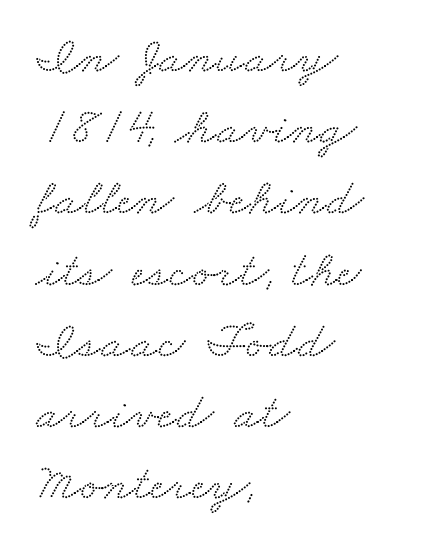
{"serif": "yes", "width": "wide", "stroke_contrast": "medium", "x_height": "small", "monospaced": "no", "underline": "no", "align": "left", "line_spacing": "normal", "line_spacing_ratio": 1.37, "letter_spacing": "normal", "letter_spacing_em": 0.0, "glyph_px": 52}
